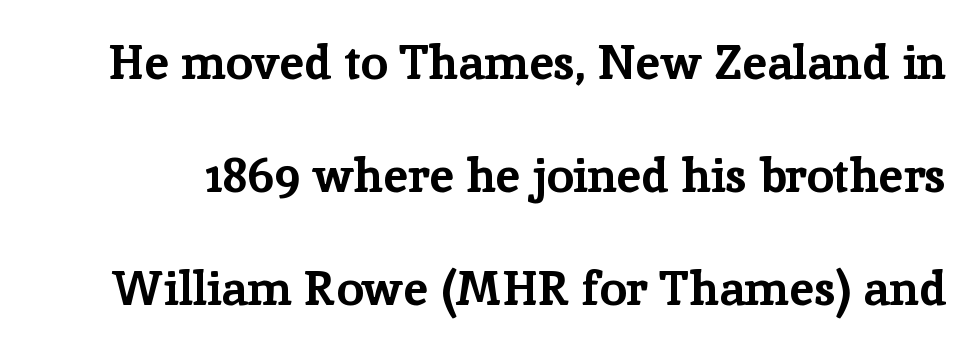
The image shows 48 px bold serif type, upright; set loose line spacing (2.35x), normal letter spacing, not underlined; low stroke contrast and a medium x-height.
